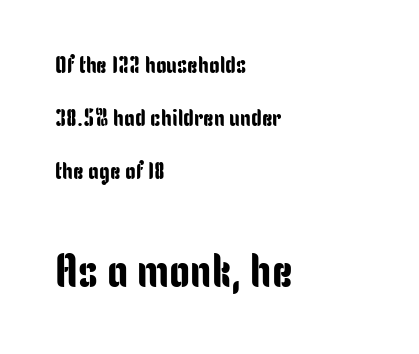
Q: Is the text italic (slanted)? A: No, it is upright.
Q: Is the typeface a serif or a sans-serif typeface? A: Sans-serif.
Q: Is the text underlined? A: No.
Q: How is the paragraph aligned? A: Left-aligned.
Q: Is the spacing between letters normal or unusually wide? A: Normal.
Q: Is the spacing between lines tight, normal or loose? A: Loose.
Q: Which block of text is set in a larger size, the first (top) or the second (bottom)? A: The second (bottom) one.
Q: Width (condensed, normal, or wide)? A: Condensed.
Q: Stroke contrast? A: Low.
Q: x-height? A: Medium.
Q: Monospaced? A: No.
